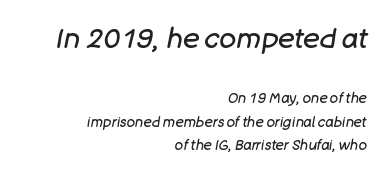
Each letter keeps its own natural width here, so spacing adapts to shape. A typesetter would call this zero additional tracking. The whole block is typeset with a tilt. The typeface has the unassuming heft of standard copy or less. The typesetter chose a ragged-left arrangement here.
